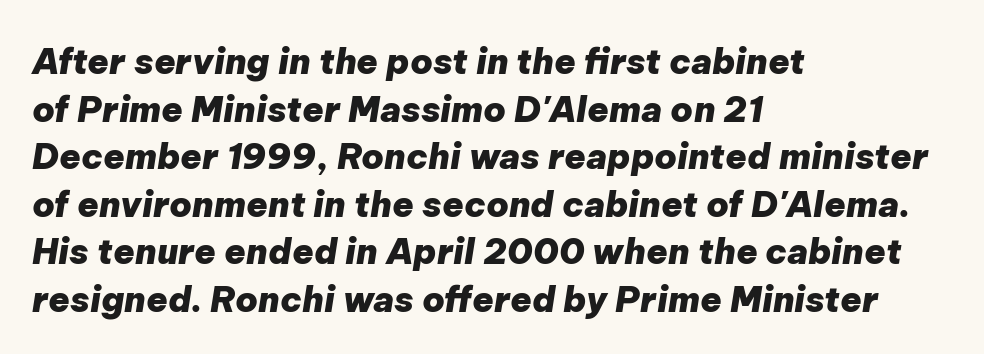
The face used here has the dense, thick strokes of a bold. Horizontal alignment here is leftward, the default for most running prose. This sample uses an oblique cut, with every glyph tilted off the vertical. Line spacing here is normal.
